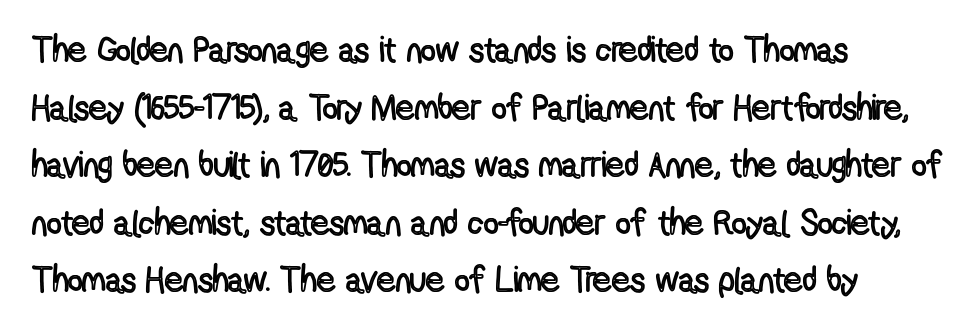
{"italic": "no", "width": "condensed", "x_height": "medium", "monospaced": "no", "underline": "no", "align": "left", "line_spacing": "normal", "line_spacing_ratio": 1.6, "letter_spacing": "normal", "letter_spacing_em": 0.0, "glyph_px": 36}
